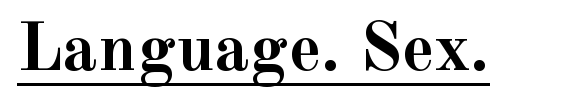
Does extra space separate the letters? No, they use regular spacing. You could not count columns in this text — the font is proportionally spaced. I'd call this a serif setting — the letters wear small feet. This sample uses an upright cut, with every glyph sitting square on the baseline.
